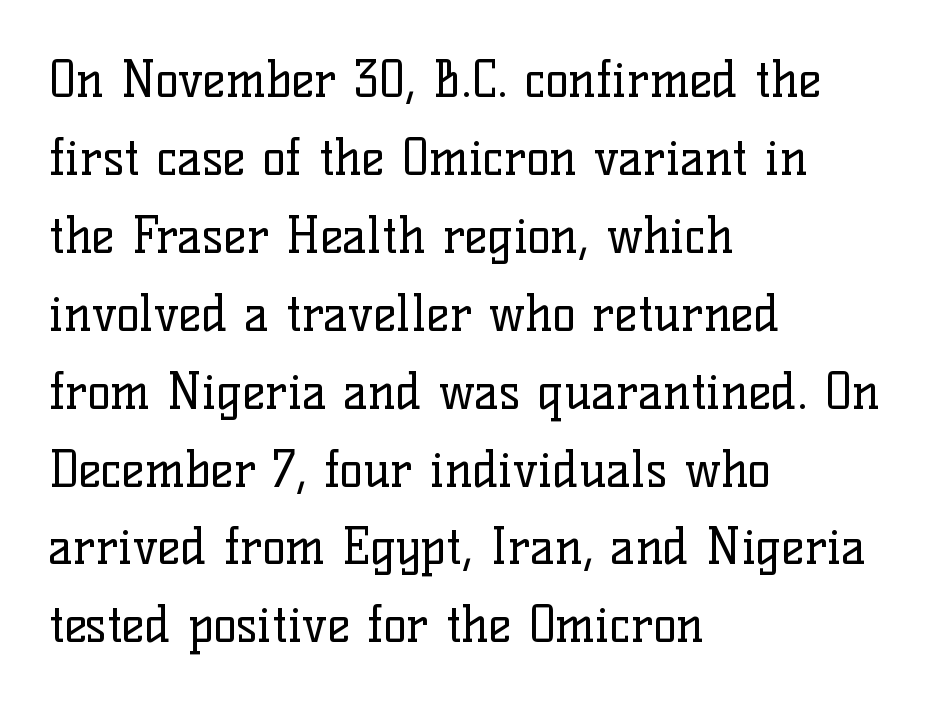
Q: Is the text bold? A: No.
Q: Is the text italic (slanted)? A: No, it is upright.
Q: Is the typeface a serif or a sans-serif typeface? A: Serif.
Q: Is the text underlined? A: No.
Q: How is the paragraph aligned? A: Left-aligned.
Q: Is the spacing between letters normal or unusually wide? A: Normal.
Q: Is the spacing between lines tight, normal or loose? A: Normal.
Q: Width (condensed, normal, or wide)? A: Normal.
Q: Stroke contrast? A: Low.
Q: x-height? A: Medium.
Q: Monospaced? A: No.
